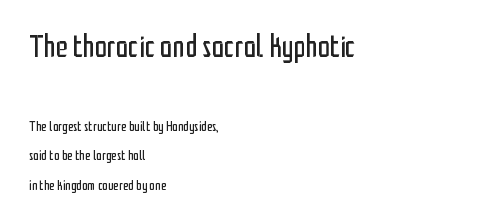
The image shows 31 px regular-weight, condensed sans-serif type, upright; set left-aligned, loose line spacing (2.08x), normal letter spacing, not underlined; the first (top) block is 2.21x larger; low stroke contrast and a medium x-height.
